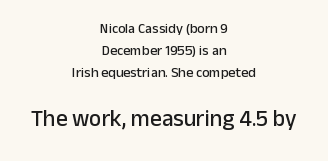
The image shows 23 px text type, upright; set centered, normal line spacing (1.57x), normal letter spacing, not underlined; the second (bottom) block is 1.64x larger.
